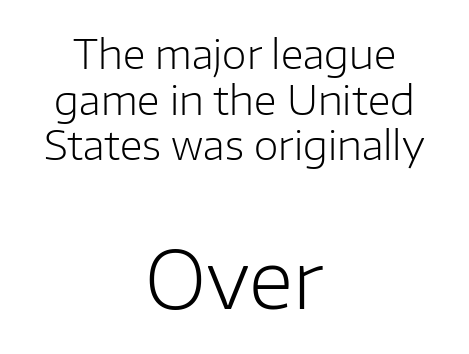
The image shows 79 px light sans-serif type, upright; set centered, tight line spacing (1.14x), normal letter spacing, not underlined; the second (bottom) block is 1.98x larger; low stroke contrast and a medium x-height.
